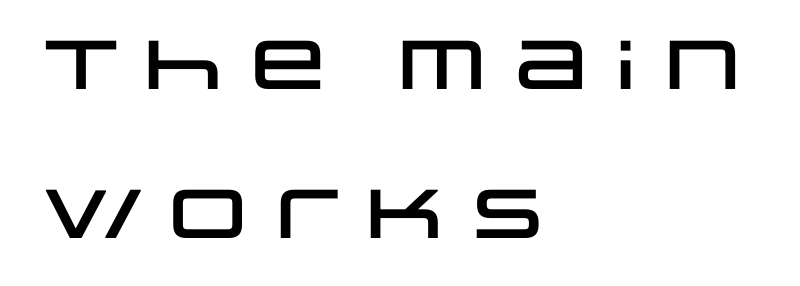
The image shows 69 px wide sans-serif type, upright; set left-aligned, loose line spacing (2.16x), normal letter spacing, not underlined; low stroke contrast and a large x-height.
